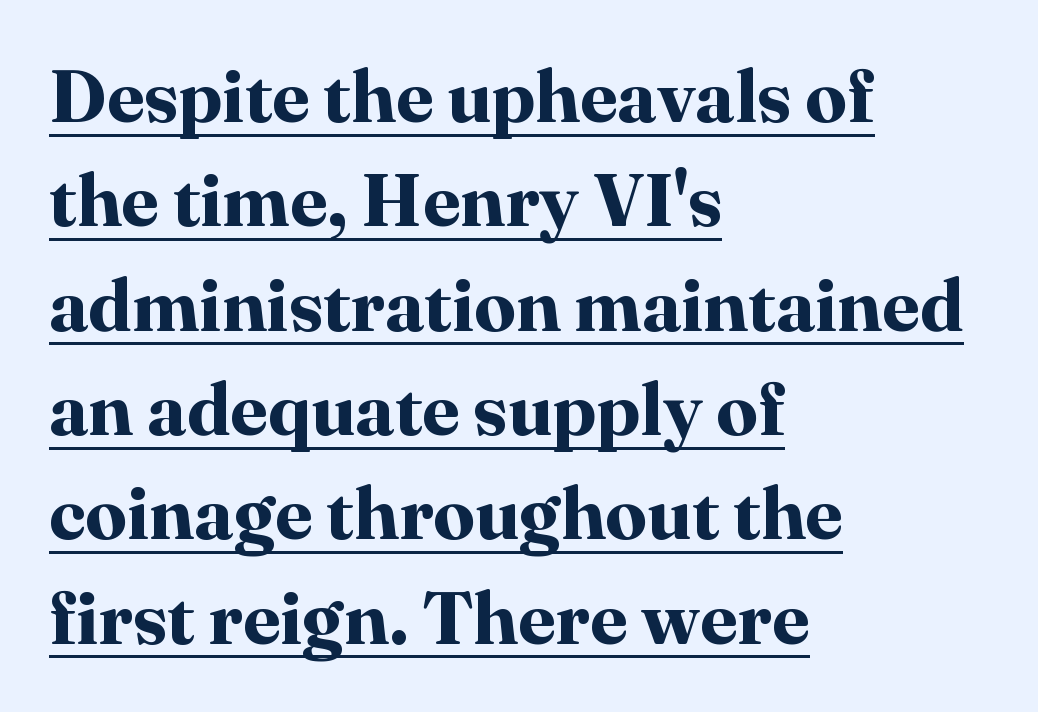
{"serif": "yes", "italic": "no", "bold": "yes", "weight": "bold", "width": "normal", "stroke_contrast": "high", "x_height": "medium", "monospaced": "no", "underline": "yes", "align": "left", "line_spacing": "normal", "line_spacing_ratio": 1.41, "letter_spacing": "normal", "letter_spacing_em": 0.0, "glyph_px": 74}
